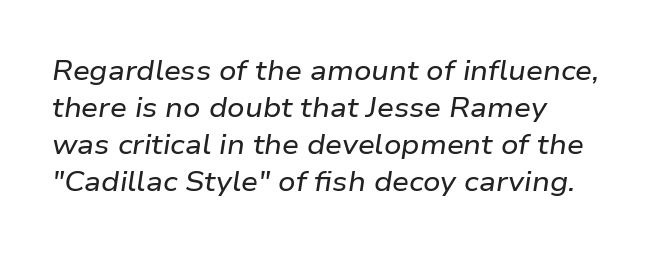
These lines were composed using italics. Caption: multi-line text, flush left, ragged right. Lines of text with bare space underneath. Nobody touched the tracking dial on this one. Is there much room between lines? A standard amount, neither cramped nor airy.
